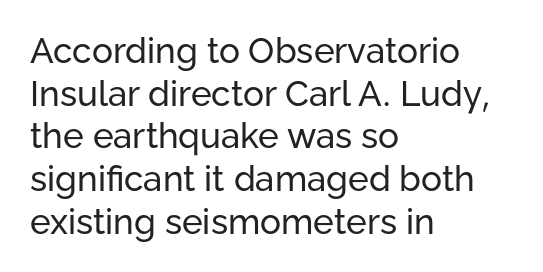
A classic flush-left, rag-right setting is used for this passage. Students, note that the glyphs here touch the page at normal intervals. The rendering uses natural spacing where letterforms have individual widths. Check under the words: just untouched page.
